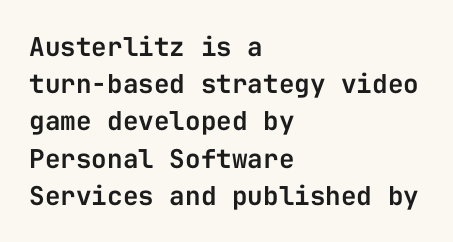
{"italic": "no", "underline": "no", "align": "left", "line_spacing": "normal", "line_spacing_ratio": 1.43, "letter_spacing": "normal", "letter_spacing_em": 0.0, "glyph_px": 26}
